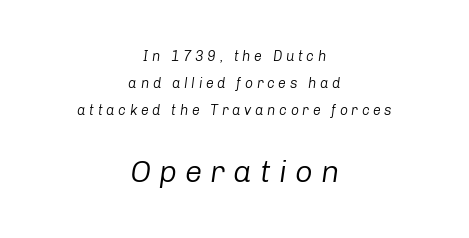
Q: Is the text bold? A: No.
Q: Is the text italic (slanted)? A: Yes, it leans right by about 8 degrees.
Q: Is the text underlined? A: No.
Q: How is the paragraph aligned? A: Centered.
Q: Is the spacing between letters normal or unusually wide? A: Unusually wide.
Q: Is the spacing between lines tight, normal or loose? A: Loose.
Q: Which block of text is set in a larger size, the first (top) or the second (bottom)? A: The second (bottom) one.
Q: Width (condensed, normal, or wide)? A: Normal.
Q: Stroke contrast? A: Low.
Q: x-height? A: Medium.
Q: Monospaced? A: No.
